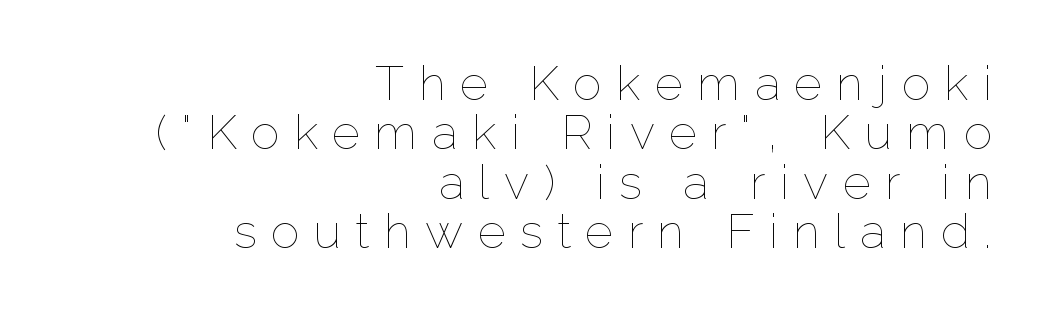
The image shows 48 px thin type, upright; set right-aligned, tight line spacing (1.03x), unusually wide letter spacing (+0.3 em), not underlined; low stroke contrast and a medium x-height.
